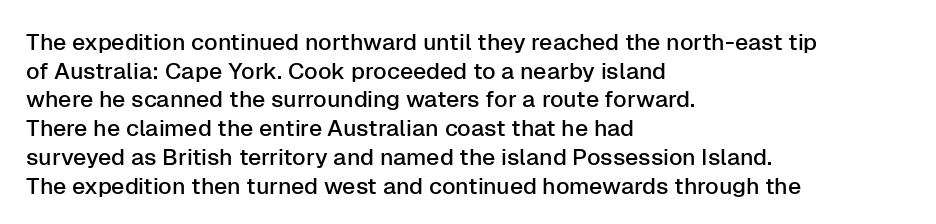
The image shows 23 px text type, upright; set left-aligned, normal line spacing (1.25x), normal letter spacing, not underlined.
